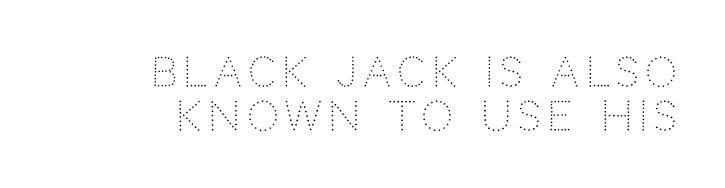
The image shows 40 px light sans-serif type, upright; set right-aligned, tight line spacing (1.1x), not underlined; low stroke contrast and a large x-height.
